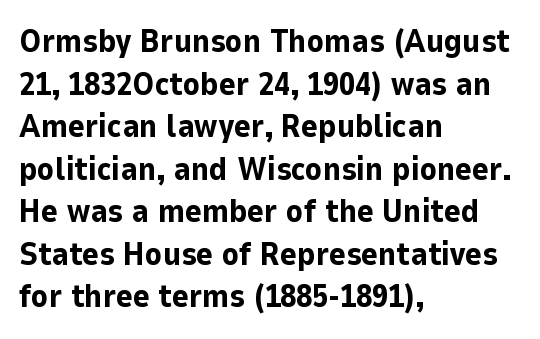
Notice how thick the strokes are: this is what a full bold looks like. Nope, no serifs anywhere on these letters. The typesetter chose a ragged-right arrangement here. Regarding leading, the lines here are spaced in the standard way. Students, note that the glyphs here touch the page at normal intervals.
